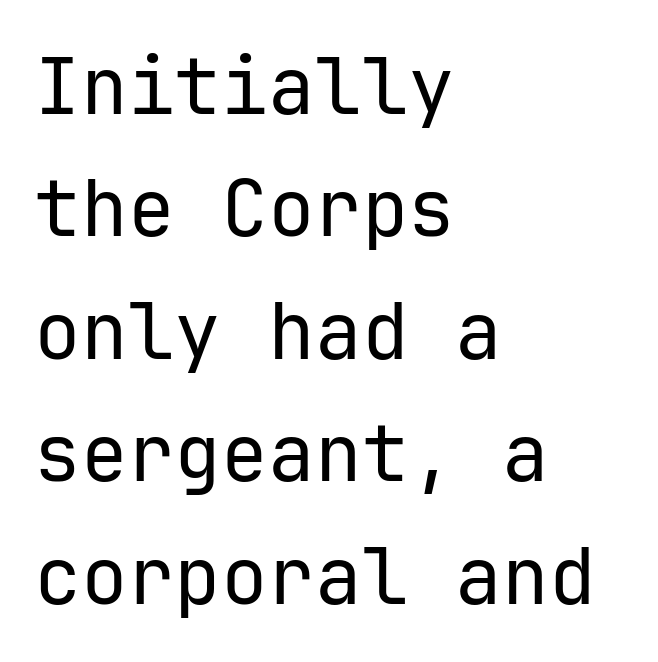
The image shows 78 px regular-weight sans-serif type, upright, monospaced; set left-aligned, normal line spacing (1.57x), normal letter spacing, not underlined; low stroke contrast and a medium x-height.
